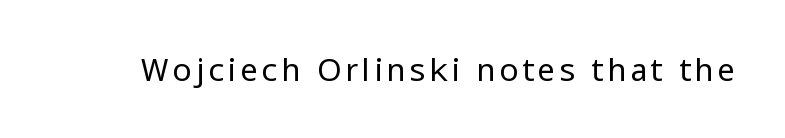
{"serif": "no", "italic": "no", "bold": "no", "weight": "regular", "width": "normal", "stroke_contrast": "low", "x_height": "medium", "monospaced": "no", "underline": "no", "glyph_px": 32}
